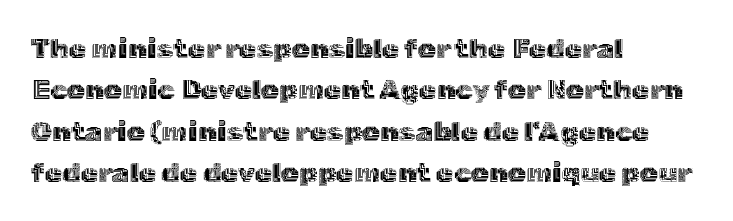
Q: Is the text italic (slanted)? A: No, it is upright.
Q: Is the text underlined? A: No.
Q: How is the paragraph aligned? A: Left-aligned.
Q: Is the spacing between letters normal or unusually wide? A: Normal.
Q: Is the spacing between lines tight, normal or loose? A: Normal.
Q: Width (condensed, normal, or wide)? A: Normal.
Q: x-height? A: Medium.
Q: Monospaced? A: No.
